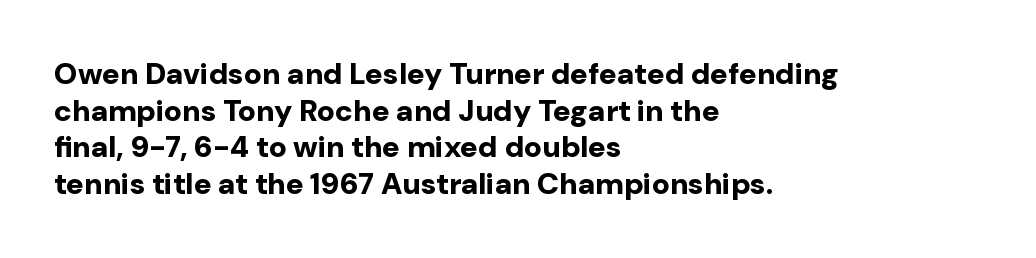
Varying glyph widths throughout — classic text-font behaviour. A classic flush-left, rag-right setting is used for this passage. You could call the tracking neutral — neither tight nor loose. The passage shown is not underscored anywhere.
